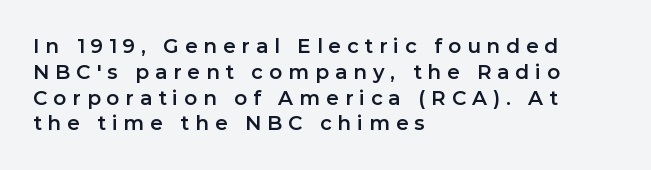
Italic? Not at all — the glyphs are vertical. The string is rendered with underlining switched off. The rows are spaced the way most documents space them. In CSS terms this would be text-align: left. The letterforms stand isolated, each surrounded by extra space.
